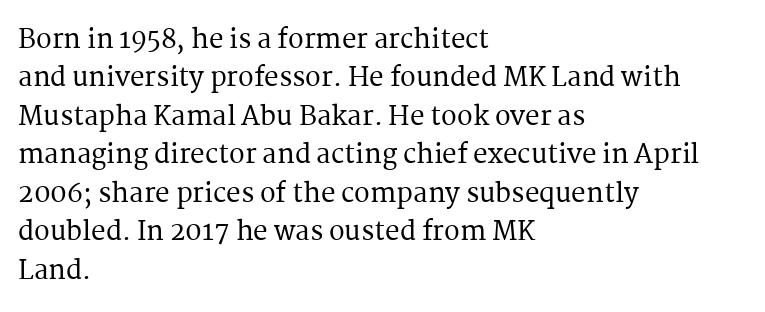
These lines keep a tight, regular rhythm from letter to letter. A student would call this left alignment; a typographer would say flush left, rag right. Descenders are the only things crossing below the line. Evenly set lines give the paragraph a standard silhouette. Ordinary non-slanted type is in use.
